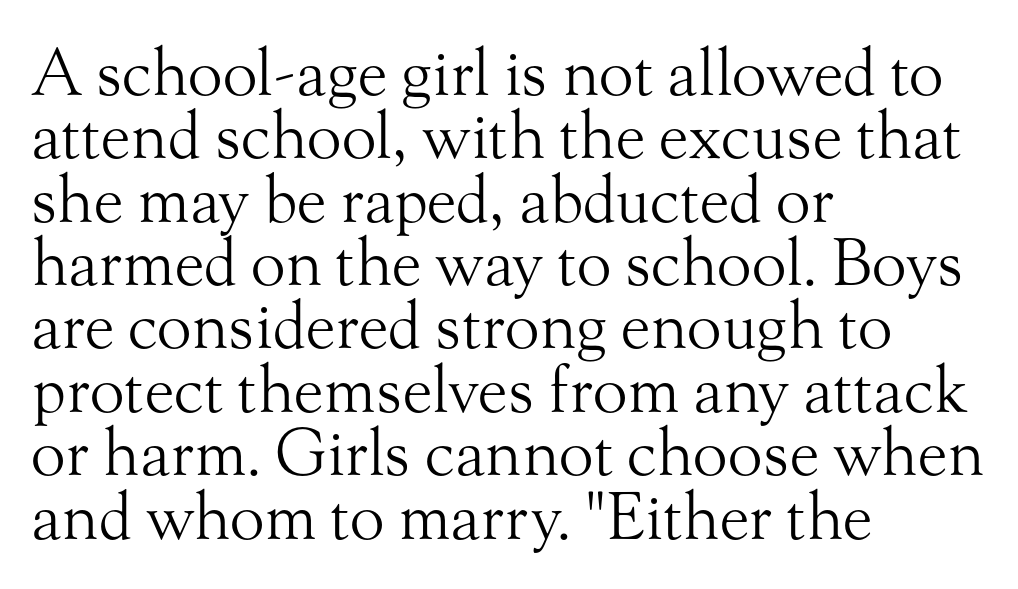
{"serif": "yes", "italic": "no", "bold": "no", "weight": "light", "width": "normal", "stroke_contrast": "medium", "x_height": "small", "monospaced": "no", "underline": "no", "align": "left", "line_spacing": "tight", "line_spacing_ratio": 0.99, "letter_spacing": "normal", "letter_spacing_em": 0.0, "glyph_px": 64}
